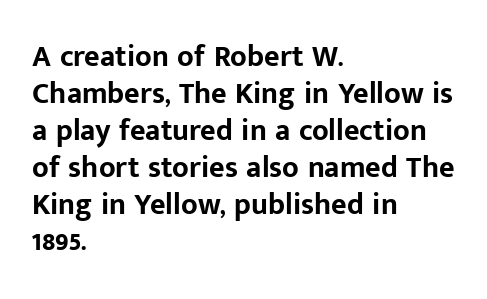
The image shows 30 px bold sans-serif type, upright; set left-aligned, line spacing 1.23x, normal letter spacing, not underlined; low stroke contrast and a medium x-height.
